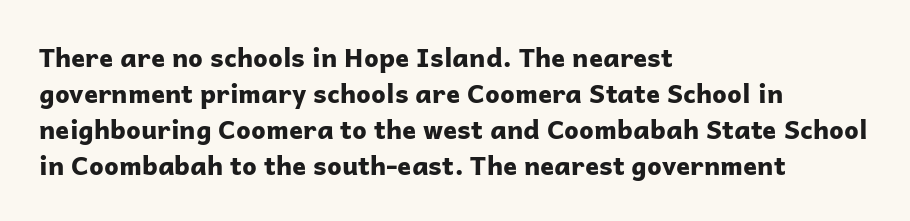
Q: Is the text bold? A: Yes.
Q: Is the text italic (slanted)? A: No, it is upright.
Q: Is the text underlined? A: No.
Q: How is the paragraph aligned? A: Left-aligned.
Q: Is the spacing between letters normal or unusually wide? A: Normal.
Q: Is the spacing between lines tight, normal or loose? A: Normal.
